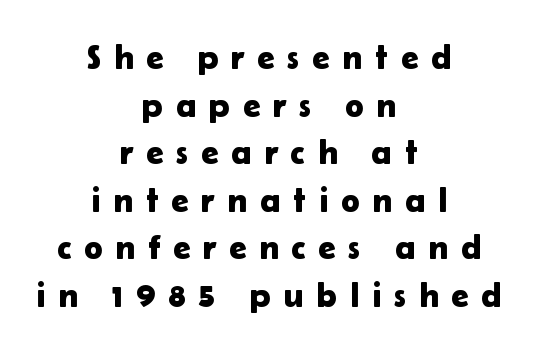
This rendering widens character spacing well past its baseline value. Alignment: centered. Serif or sans? Sans — the stroke terminals are bare. Varying glyph widths throughout — classic text-font behaviour. When letters stand straight like this, we call the style roman or upright. Descenders are the only things crossing below the line.
